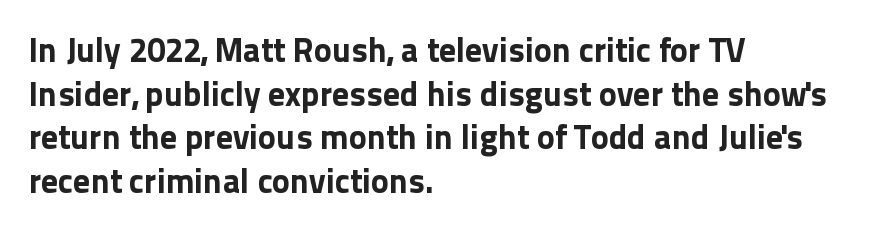
{"serif": "no", "italic": "no", "bold": "yes", "weight": "bold", "width": "normal", "x_height": "medium", "monospaced": "no", "underline": "no", "align": "left", "line_spacing": "normal", "line_spacing_ratio": 1.28, "letter_spacing": "normal", "letter_spacing_em": 0.0, "glyph_px": 34}
